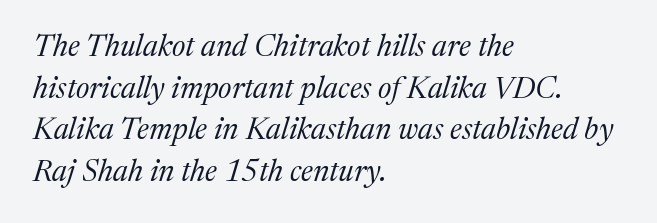
{"serif": "yes", "italic": "yes", "lean": "right", "slant_degrees": 17, "bold": "no", "weight": "regular", "width": "normal", "stroke_contrast": "medium", "x_height": "medium", "monospaced": "no", "underline": "no", "align": "left", "line_spacing": "normal", "line_spacing_ratio": 1.39, "letter_spacing": "normal", "letter_spacing_em": 0.0, "glyph_px": 30}
